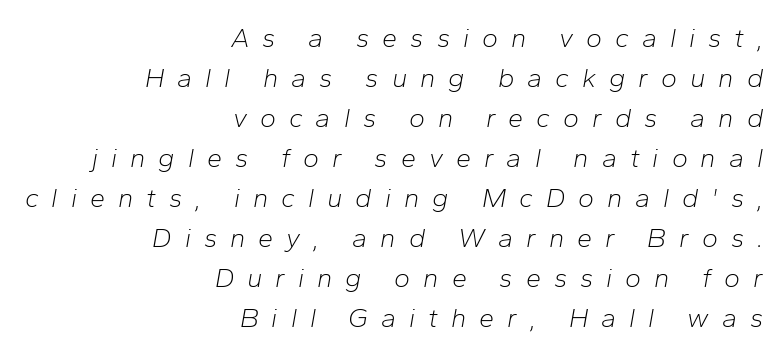
Q: Is the text bold? A: No.
Q: Is the text italic (slanted)? A: Yes, it leans right by about 10 degrees.
Q: Is the text underlined? A: No.
Q: How is the paragraph aligned? A: Right-aligned.
Q: Is the spacing between letters normal or unusually wide? A: Unusually wide.
Q: Is the spacing between lines tight, normal or loose? A: Normal.
